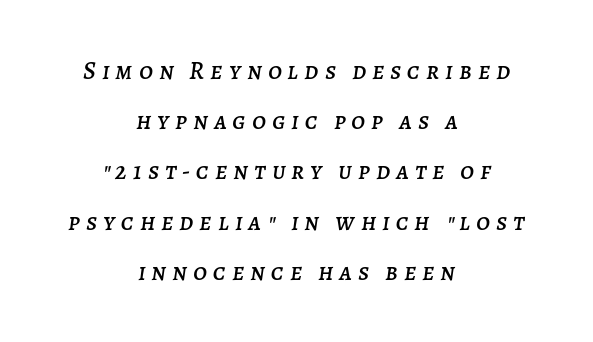
{"italic": "yes", "lean": "right", "slant_degrees": 7, "underline": "no", "align": "center", "line_spacing": "loose", "line_spacing_ratio": 2.01, "letter_spacing": "wide", "letter_spacing_em": 0.24, "glyph_px": 25}
